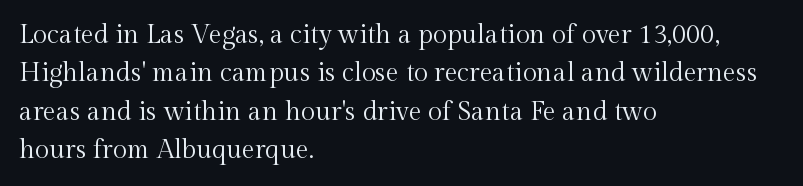
Q: Is the text bold? A: No.
Q: Is the text italic (slanted)? A: No, it is upright.
Q: Is the text underlined? A: No.
Q: How is the paragraph aligned? A: Left-aligned.
Q: Is the spacing between letters normal or unusually wide? A: Normal.
Q: Is the spacing between lines tight, normal or loose? A: Normal.
